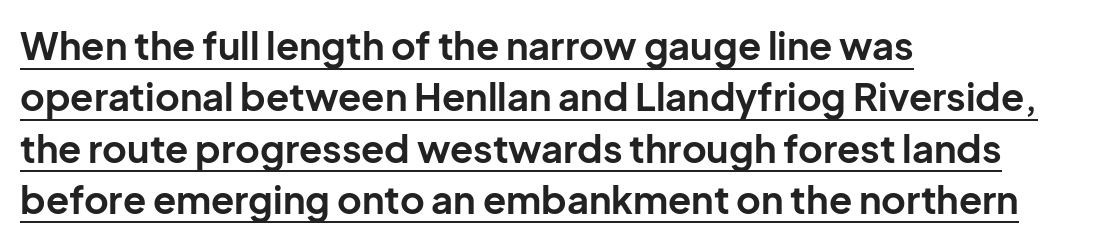
{"serif": "no", "italic": "no", "bold": "yes", "weight": "bold", "width": "normal", "stroke_contrast": "low", "x_height": "medium", "monospaced": "no", "underline": "yes", "align": "left", "line_spacing": "normal", "line_spacing_ratio": 1.35, "letter_spacing": "normal", "letter_spacing_em": 0.0, "glyph_px": 38}
